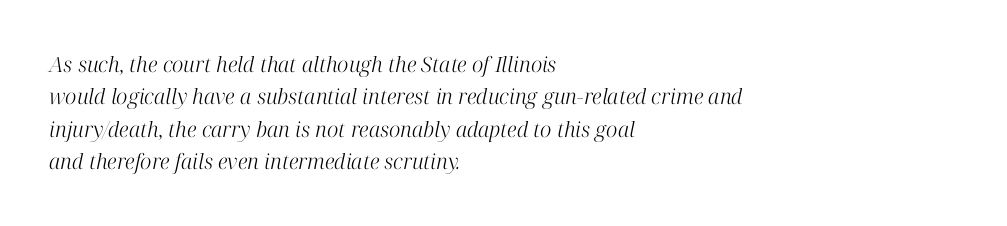
The strokes are not fattened; the text isn't bold. Only glyphs here, with clear space below each row. The passage shown leans; its letterforms are oblique. The lines in this sample share a left origin and differ only in where they stop. A typesetter would call this zero additional tracking.
